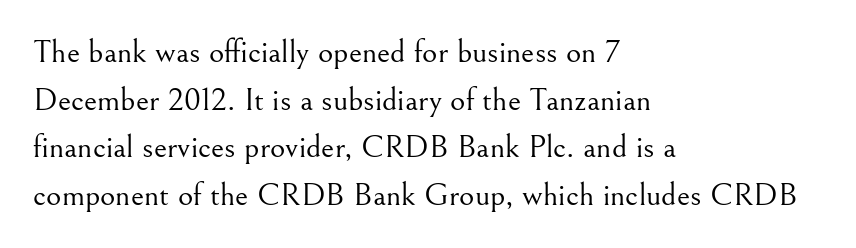
This sample has the flowing, uneven cadence of proportional lettering. Look at the bottom of the vertical strokes: they flare into serifs here. What stands out about the letter spacing? Nothing — it is the standard amount. Compared with a typical body face, this is equally light or lighter still. This sample uses an upright cut, with every glyph sitting square on the baseline.
